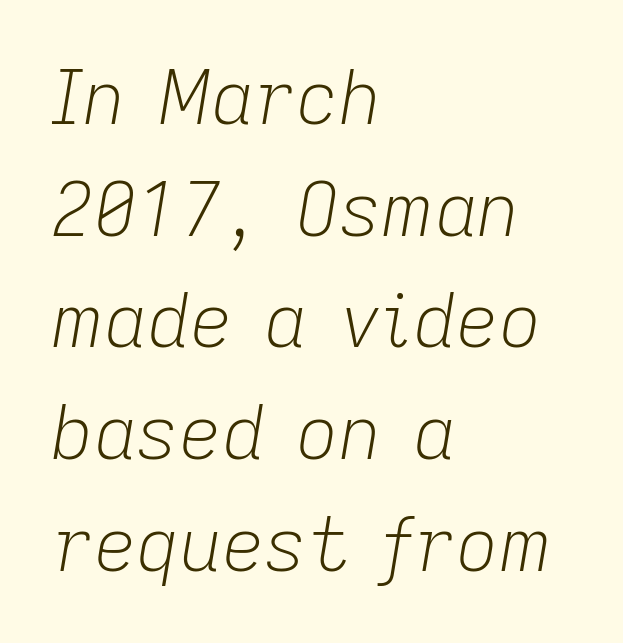
{"italic": "yes", "lean": "right", "slant_degrees": 9, "bold": "no", "weight": "light", "width": "normal", "stroke_contrast": "low", "x_height": "medium", "monospaced": "no", "underline": "no", "align": "left", "line_spacing": "normal", "line_spacing_ratio": 1.51, "letter_spacing": "normal", "letter_spacing_em": 0.0, "glyph_px": 74}
